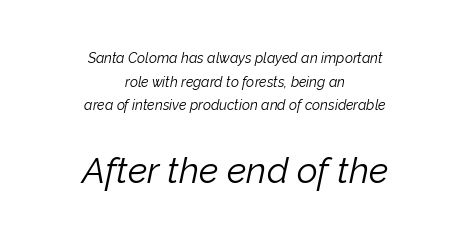
Letters rest on an invisible, unmarked baseline. Between one letter and the next there's only the usual sliver of space. Note the varied advance widths — an 'i' is clearly narrower than an 'm'. The rendering positions every line midway between the sides. Caption: upper text group reduced, lower text group enlarged. Stroke thickness stays within the range of a standard reading face or lighter.
